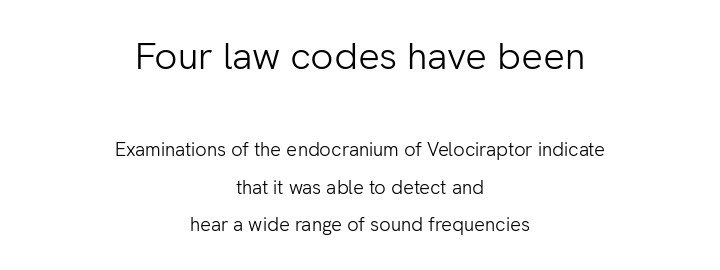
{"serif": "no", "italic": "no", "bold": "no", "weight": "light", "width": "normal", "stroke_contrast": "low", "x_height": "medium", "monospaced": "no", "underline": "no", "align": "center", "line_spacing": "loose", "line_spacing_ratio": 1.95, "letter_spacing": "normal", "letter_spacing_em": 0.0, "larger_block": "first", "size_ratio": 2.0, "glyph_px": 38}
